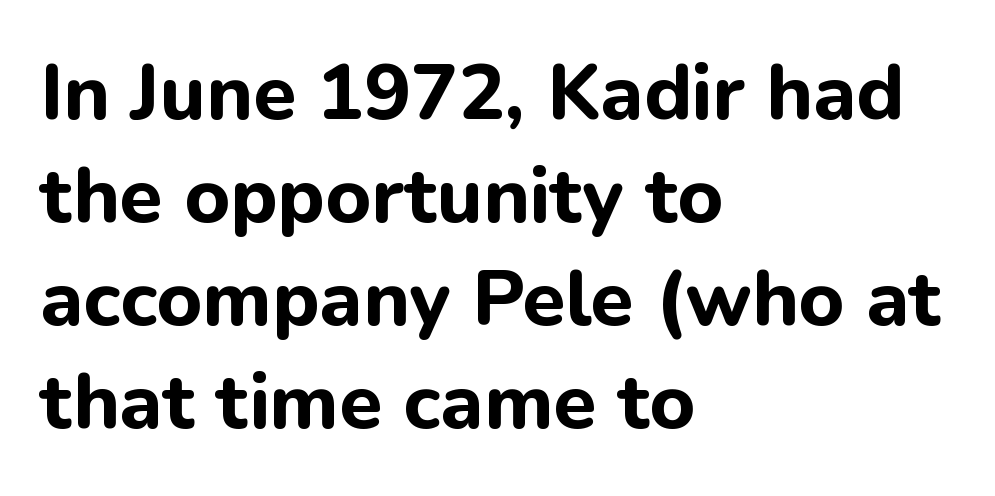
{"serif": "no", "italic": "no", "bold": "yes", "weight": "bold", "width": "normal", "stroke_contrast": "low", "x_height": "medium", "monospaced": "no", "underline": "no", "align": "left", "line_spacing": "normal", "line_spacing_ratio": 1.32, "letter_spacing": "normal", "letter_spacing_em": 0.0, "glyph_px": 78}
